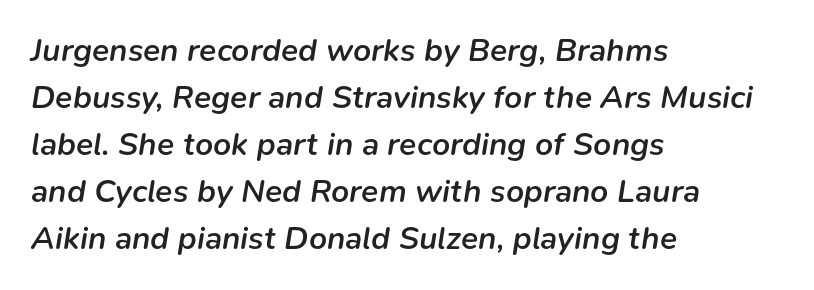
Q: Is the text bold? A: Semi-bold.
Q: Is the text italic (slanted)? A: Yes, it leans right by about 9 degrees.
Q: Is the text underlined? A: No.
Q: How is the paragraph aligned? A: Left-aligned.
Q: Is the spacing between letters normal or unusually wide? A: Normal.
Q: Is the spacing between lines tight, normal or loose? A: Normal.
Q: Width (condensed, normal, or wide)? A: Normal.
Q: Stroke contrast? A: Low.
Q: x-height? A: Medium.
Q: Monospaced? A: No.
